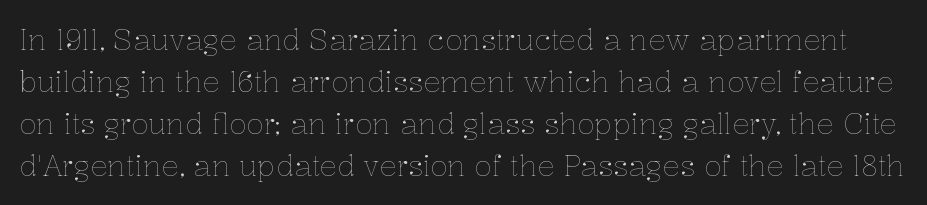
The image shows 29 px thin type, upright; set normal line spacing (1.45x), normal letter spacing, not underlined; low stroke contrast and a medium x-height.
